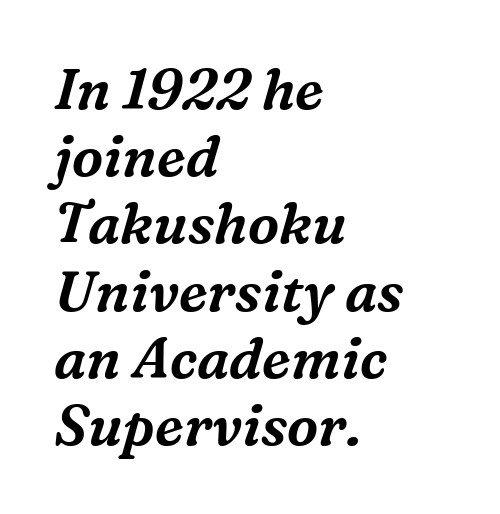
Proportional: the letters do not fall into vertical columns. Classification — serif. Plain, unruled lines of type. These lines were composed using italics. The rendering keeps characters at their native spacing. The rendering anchors every line to the left-hand side.
